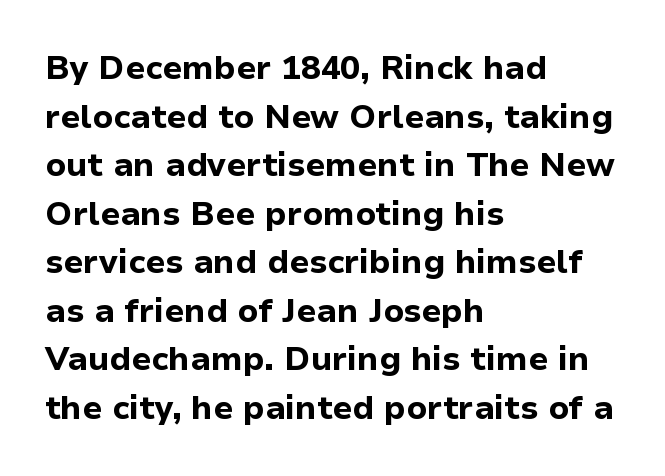
Note: no serifs on the glyphs. The letters stand straight up with perfectly vertical stems. Weight check: bold — yes, fully. The letters advance in unequal steps, a hallmark of proportional type.
